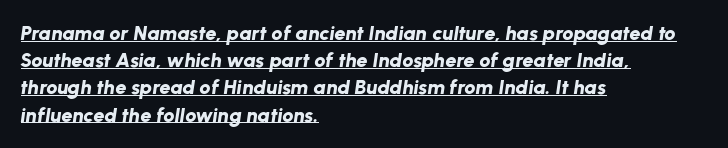
The image shows 20 px bold type, italic (leaning right); set left-aligned, normal line spacing (1.36x), normal letter spacing, underlined.
